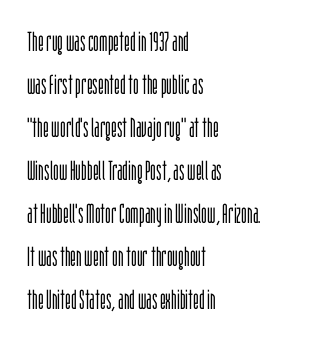
Q: Is the text bold? A: No.
Q: Is the text italic (slanted)? A: No, it is upright.
Q: Is the text underlined? A: No.
Q: How is the paragraph aligned? A: Left-aligned.
Q: Is the spacing between letters normal or unusually wide? A: Normal.
Q: Is the spacing between lines tight, normal or loose? A: Normal.
